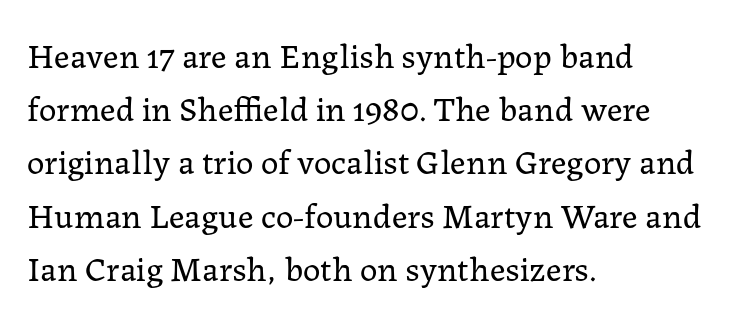
{"serif": "yes", "italic": "no", "bold": "no", "weight": "regular", "width": "normal", "stroke_contrast": "low", "x_height": "medium", "monospaced": "no", "underline": "no", "align": "left", "line_spacing": "normal", "line_spacing_ratio": 1.52, "letter_spacing": "normal", "letter_spacing_em": 0.0, "glyph_px": 35}
